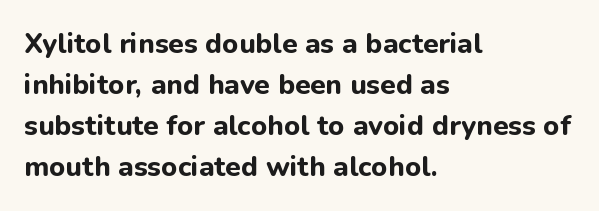
Q: Is the text bold? A: Yes.
Q: Is the text italic (slanted)? A: No, it is upright.
Q: Is the typeface a serif or a sans-serif typeface? A: Sans-serif.
Q: Is the text underlined? A: No.
Q: How is the paragraph aligned? A: Left-aligned.
Q: Is the spacing between letters normal or unusually wide? A: Normal.
Q: Is the spacing between lines tight, normal or loose? A: Normal.
Q: Width (condensed, normal, or wide)? A: Normal.
Q: Stroke contrast? A: Low.
Q: x-height? A: Medium.
Q: Monospaced? A: No.
